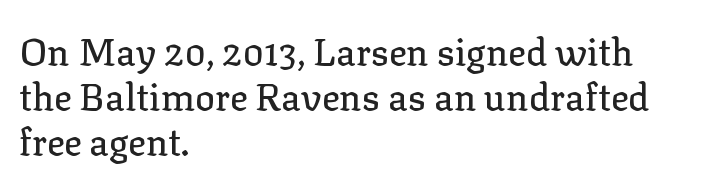
This sample has the flowing, uneven cadence of proportional lettering. Each row of text sits above clean, open space. Ascenders rise straight up at ninety degrees. Observe the serifs anchoring each vertical stroke in this sample. The letters sit at their default tracking, neither squeezed nor spread.
